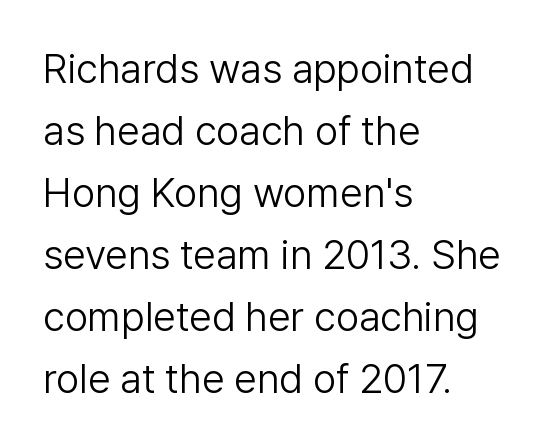
This sample has the flowing, uneven cadence of proportional lettering. Any mark beneath the type? The region is blank. Reading down the column, the eye jumps a familiar distance to each next line. Reading down the block, your eye returns to a fixed left position each line. Heft: none added — not bold. The specimen reads as upright at a glance.
